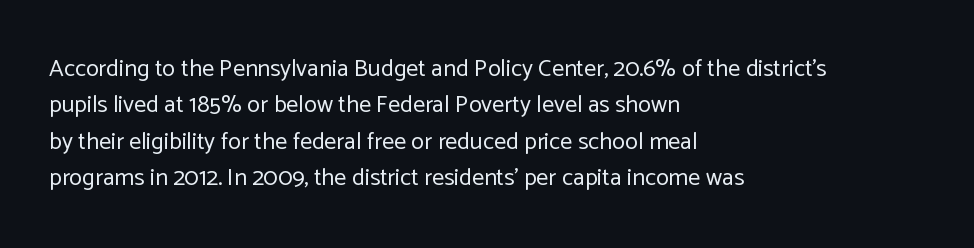
The image shows 24 px text type, upright; set left-aligned, normal line spacing (1.52x), normal letter spacing, not underlined.
